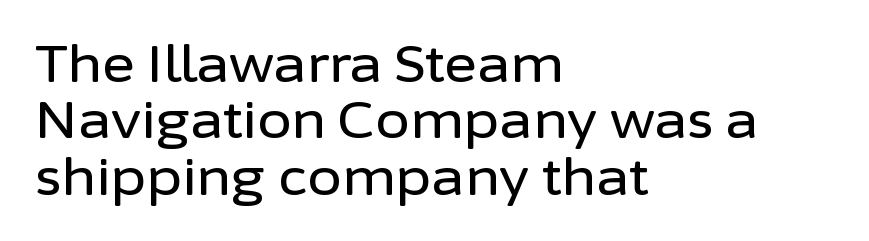
The image shows 50 px sans-serif type, upright; set left-aligned, tight line spacing (1.13x), normal letter spacing, not underlined; low stroke contrast and a medium x-height.
